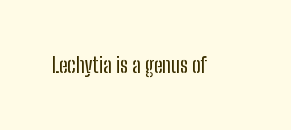
Every character sits straight up, as roman type does. The string is rendered with underlining switched off. Students, note that the glyphs here touch the page at normal intervals.
